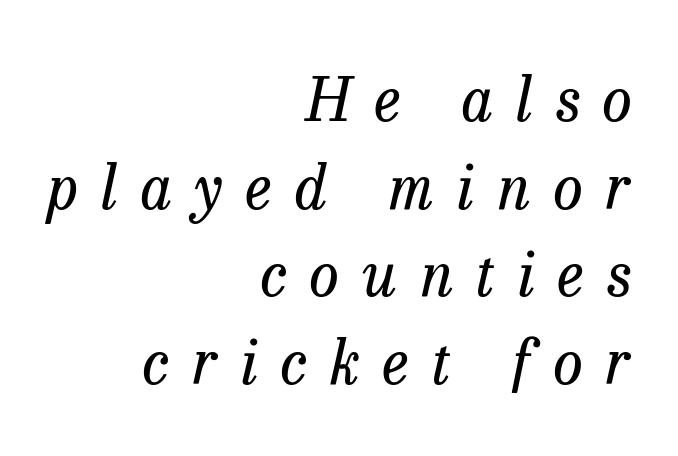
Q: Is the text bold? A: No.
Q: Is the text italic (slanted)? A: Yes, it leans right by about 13 degrees.
Q: Is the typeface a serif or a sans-serif typeface? A: Serif.
Q: Is the text underlined? A: No.
Q: How is the paragraph aligned? A: Right-aligned.
Q: Is the spacing between letters normal or unusually wide? A: Unusually wide.
Q: Is the spacing between lines tight, normal or loose? A: Normal.
Q: Width (condensed, normal, or wide)? A: Normal.
Q: Stroke contrast? A: Low.
Q: x-height? A: Medium.
Q: Monospaced? A: No.
